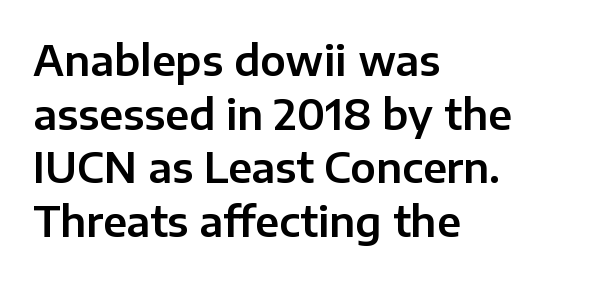
{"serif": "no", "italic": "no", "width": "normal", "stroke_contrast": "low", "x_height": "medium", "monospaced": "no", "underline": "no", "align": "left", "line_spacing": "normal", "line_spacing_ratio": 1.31, "letter_spacing": "normal", "letter_spacing_em": 0.0, "glyph_px": 41}
